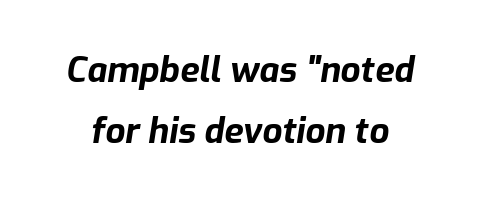
{"italic": "yes", "lean": "right", "slant_degrees": 9, "bold": "yes", "weight": "bold", "width": "normal", "stroke_contrast": "low", "x_height": "medium", "monospaced": "no", "underline": "no", "line_spacing_ratio": 1.75, "letter_spacing": "normal", "letter_spacing_em": 0.0, "glyph_px": 35}
